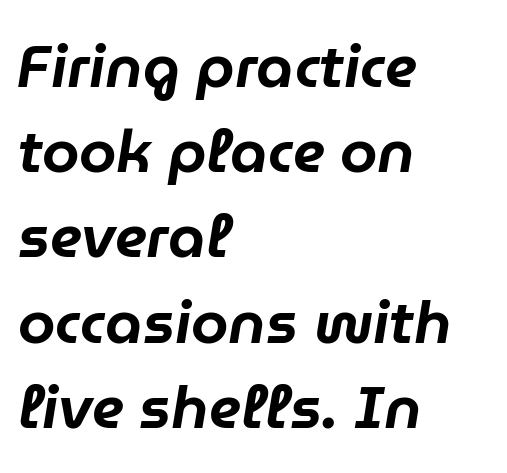
Teacher's note: observe the even left margin — that is flush-left alignment. The strip under each line holds only bare page. Tracking here is standard; glyphs follow each other at the usual distance. The vertical gap from one line to the next is medium. Looks like regular typesetting: each glyph gets only the width it needs. Characters are canted at an angle relative to the baseline's perpendicular.
